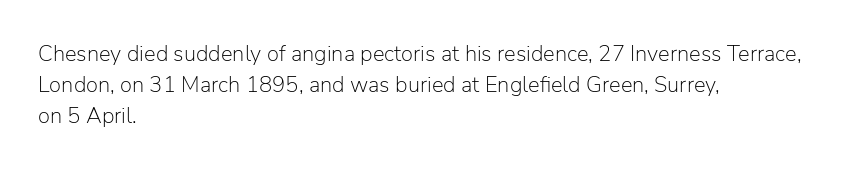
The image shows 22 px text type, upright; set left-aligned, normal line spacing (1.42x), normal letter spacing, not underlined.
